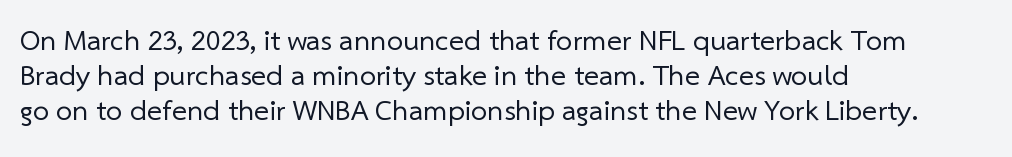
Q: Is the text bold? A: No.
Q: Is the typeface a serif or a sans-serif typeface? A: Sans-serif.
Q: Is the text underlined? A: No.
Q: How is the paragraph aligned? A: Left-aligned.
Q: Is the spacing between letters normal or unusually wide? A: Normal.
Q: Width (condensed, normal, or wide)? A: Normal.
Q: Stroke contrast? A: Low.
Q: x-height? A: Medium.
Q: Monospaced? A: No.
